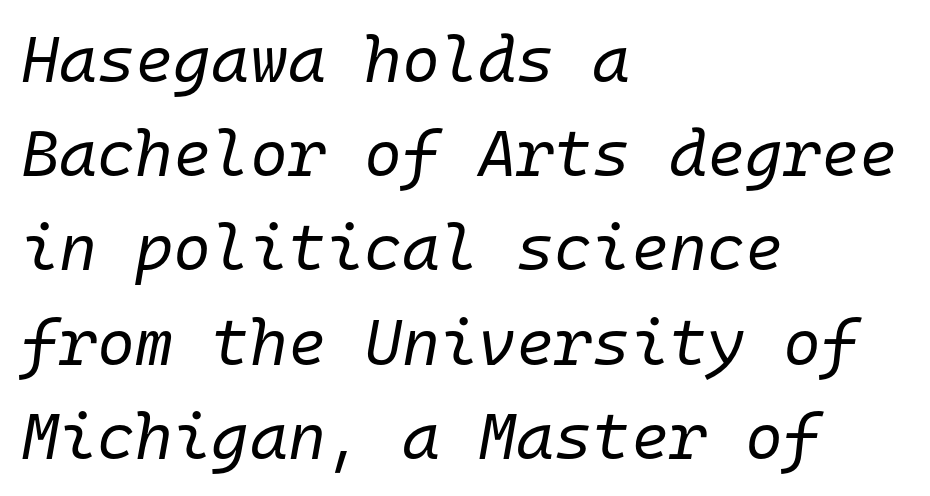
Q: Is the text bold? A: No.
Q: Is the text italic (slanted)? A: Yes, it leans right by about 10 degrees.
Q: Is the text underlined? A: No.
Q: How is the paragraph aligned? A: Left-aligned.
Q: Is the spacing between letters normal or unusually wide? A: Normal.
Q: Is the spacing between lines tight, normal or loose? A: Normal.
Q: Width (condensed, normal, or wide)? A: Normal.
Q: Stroke contrast? A: Low.
Q: x-height? A: Medium.
Q: Monospaced? A: Yes.
